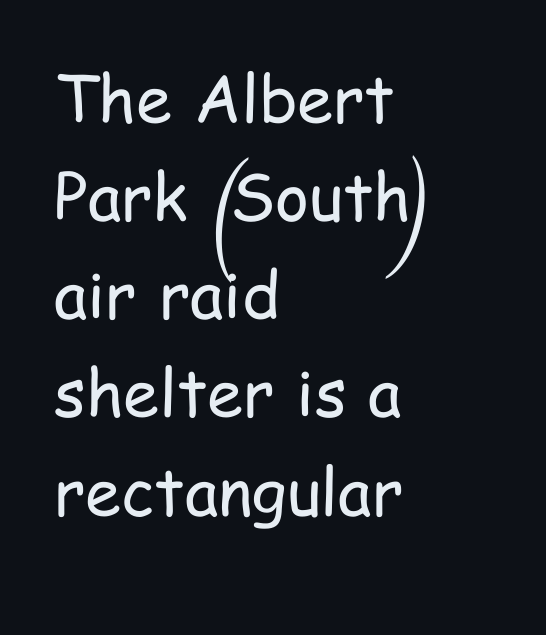
Q: Is the text bold? A: No.
Q: Is the text italic (slanted)? A: No, it is upright.
Q: Is the typeface a serif or a sans-serif typeface? A: Sans-serif.
Q: Is the text underlined? A: No.
Q: How is the paragraph aligned? A: Left-aligned.
Q: Is the spacing between letters normal or unusually wide? A: Normal.
Q: Is the spacing between lines tight, normal or loose? A: Normal.
Q: Width (condensed, normal, or wide)? A: Condensed.
Q: Stroke contrast? A: Low.
Q: x-height? A: Medium.
Q: Monospaced? A: No.
